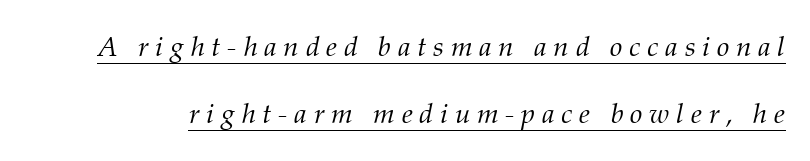
Q: Is the text bold? A: No.
Q: Is the text italic (slanted)? A: Yes, it leans right by about 12 degrees.
Q: Is the typeface a serif or a sans-serif typeface? A: Serif.
Q: Is the text underlined? A: Yes.
Q: Is the spacing between letters normal or unusually wide? A: Unusually wide.
Q: Is the spacing between lines tight, normal or loose? A: Loose.
Q: Width (condensed, normal, or wide)? A: Normal.
Q: Stroke contrast? A: Medium.
Q: x-height? A: Medium.
Q: Monospaced? A: No.
